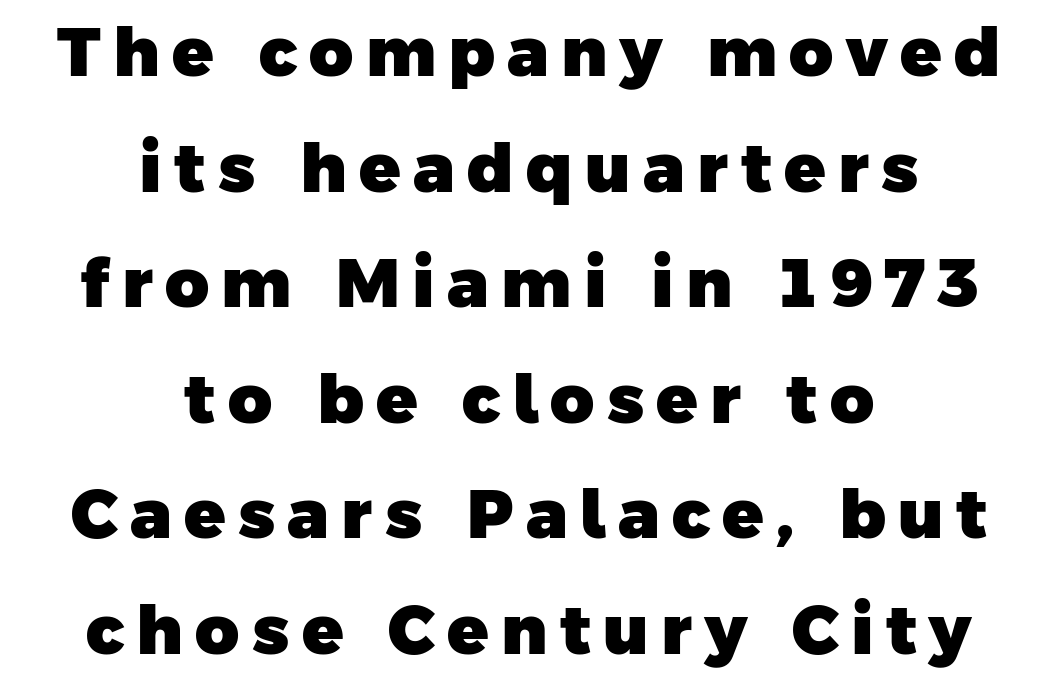
Q: Is the text bold? A: Yes.
Q: Is the typeface a serif or a sans-serif typeface? A: Sans-serif.
Q: Is the text underlined? A: No.
Q: How is the paragraph aligned? A: Centered.
Q: Is the spacing between lines tight, normal or loose? A: Normal.
Q: Width (condensed, normal, or wide)? A: Normal.
Q: Stroke contrast? A: Low.
Q: x-height? A: Medium.
Q: Monospaced? A: No.
